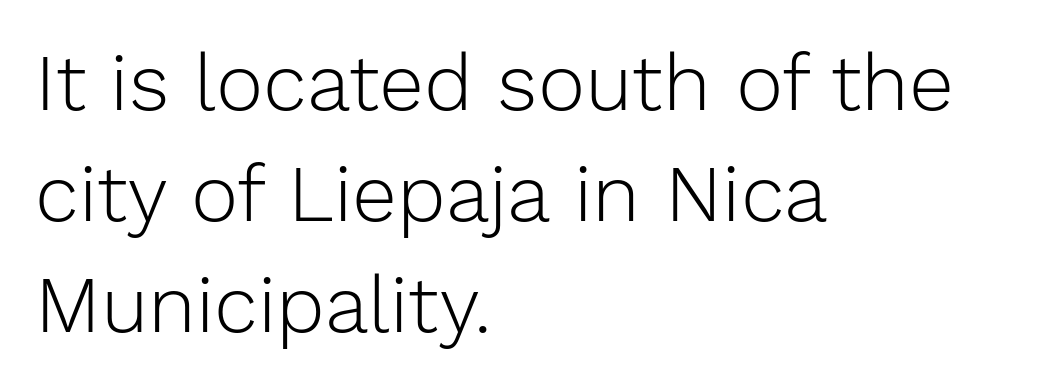
The vertical gap from one line to the next is medium. This is not heavy type; no bold has been used. A typesetter would label this face a sans. Notice how the stems are strictly vertical — no italics here. Words appear dense and cohesive because spacing is normal. A typesetter would call this proportional, since set widths differ per character.
